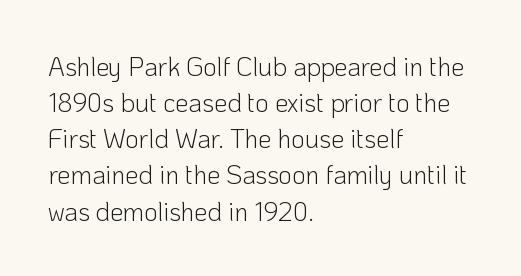
{"italic": "no", "bold": "no", "underline": "no", "align": "left", "line_spacing": "normal", "line_spacing_ratio": 1.39, "letter_spacing": "normal", "letter_spacing_em": 0.0, "glyph_px": 26}
